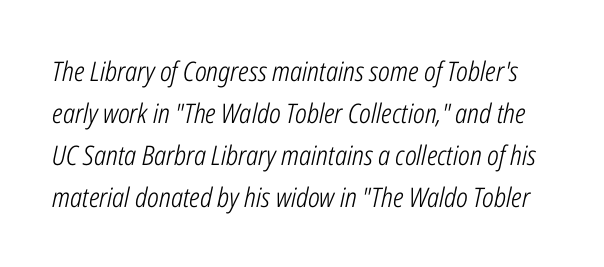
Q: Is the text bold? A: No.
Q: Is the text italic (slanted)? A: Yes, it leans right by about 12 degrees.
Q: Is the text underlined? A: No.
Q: Is the spacing between letters normal or unusually wide? A: Normal.
Q: Is the spacing between lines tight, normal or loose? A: Normal.
